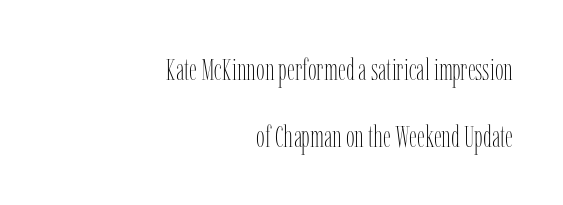
{"italic": "no", "bold": "no", "weight": "thin", "width": "condensed", "stroke_contrast": "low", "x_height": "medium", "monospaced": "no", "underline": "no", "align": "right", "line_spacing": "loose", "line_spacing_ratio": 2.15, "letter_spacing": "normal", "letter_spacing_em": 0.0, "glyph_px": 31}
